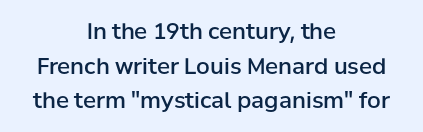
Quick note: not italic, upright. Any mark beneath the type? The region is blank. This sample uses plain, unmodified letter spacing. Stems and bowls a touch heavier than normal — semibold. Teacher's note: observe the equal gaps on both sides — that is centered alignment.
